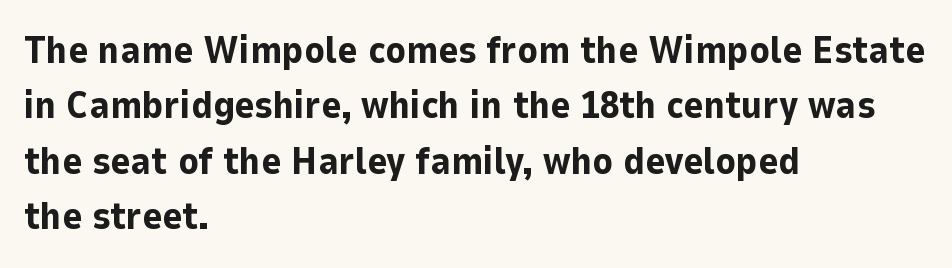
Standard letterfit; no display-style spreading of the glyphs. I'd call this a sans setting — the letters go barefoot. The lettering holds an erect, upright posture throughout. Students, observe: this is what conventionally led text looks like. These lines carry a lot of weight — the face is fully bold. Think of a printed novel: that variable character pitch is what you see here.
